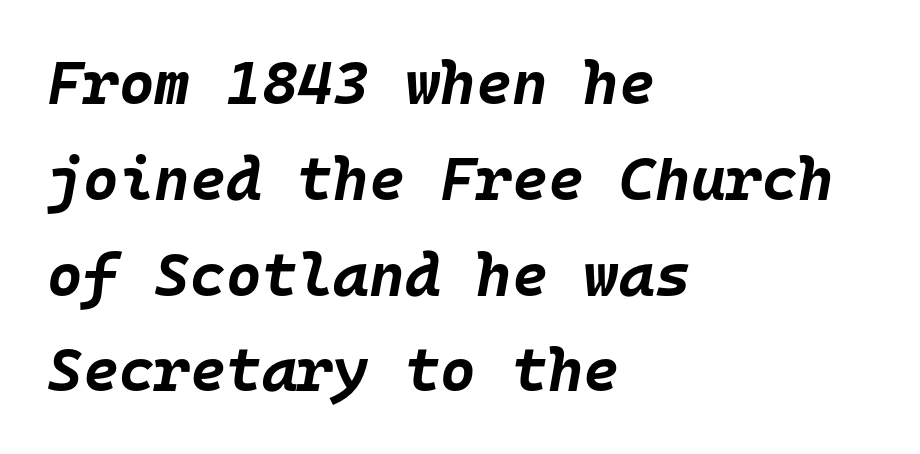
{"italic": "yes", "lean": "right", "slant_degrees": 10, "bold": "yes", "weight": "bold", "width": "normal", "stroke_contrast": "low", "x_height": "large", "monospaced": "yes", "underline": "no", "align": "left", "line_spacing": "normal", "line_spacing_ratio": 1.57, "letter_spacing": "normal", "letter_spacing_em": 0.0, "glyph_px": 61}
